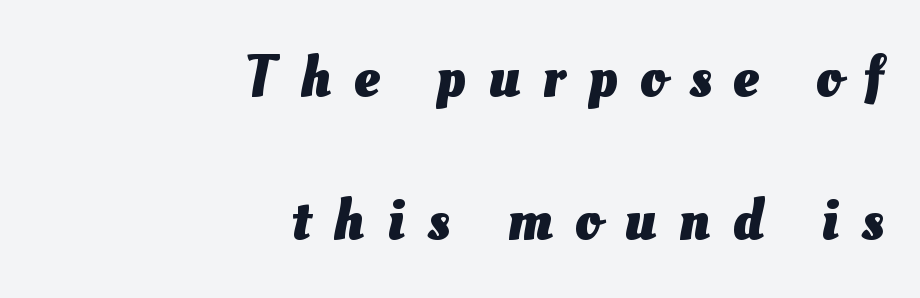
Q: Is the text bold? A: Yes.
Q: Is the text underlined? A: No.
Q: How is the paragraph aligned? A: Right-aligned.
Q: Is the spacing between letters normal or unusually wide? A: Unusually wide.
Q: Is the spacing between lines tight, normal or loose? A: Loose.
Q: Width (condensed, normal, or wide)? A: Normal.
Q: Stroke contrast? A: Medium.
Q: x-height? A: Small.
Q: Monospaced? A: No.
